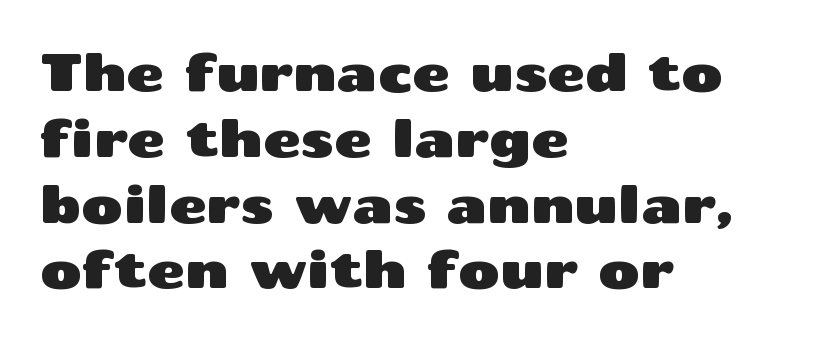
Q: Is the text italic (slanted)? A: No, it is upright.
Q: Is the typeface a serif or a sans-serif typeface? A: Sans-serif.
Q: Is the text underlined? A: No.
Q: How is the paragraph aligned? A: Left-aligned.
Q: Is the spacing between letters normal or unusually wide? A: Normal.
Q: Is the spacing between lines tight, normal or loose? A: Normal.
Q: Width (condensed, normal, or wide)? A: Wide.
Q: Stroke contrast? A: Medium.
Q: x-height? A: Medium.
Q: Monospaced? A: No.
